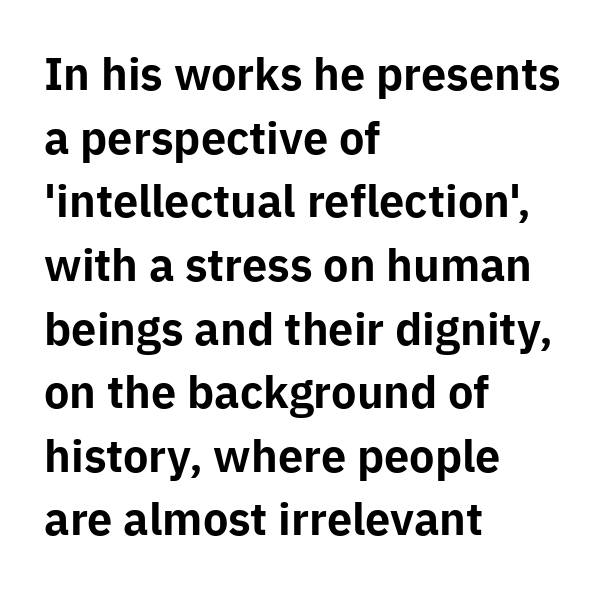
The image shows 43 px bold sans-serif type, upright; set left-aligned, normal line spacing (1.48x), normal letter spacing, not underlined; low stroke contrast and a medium x-height.
